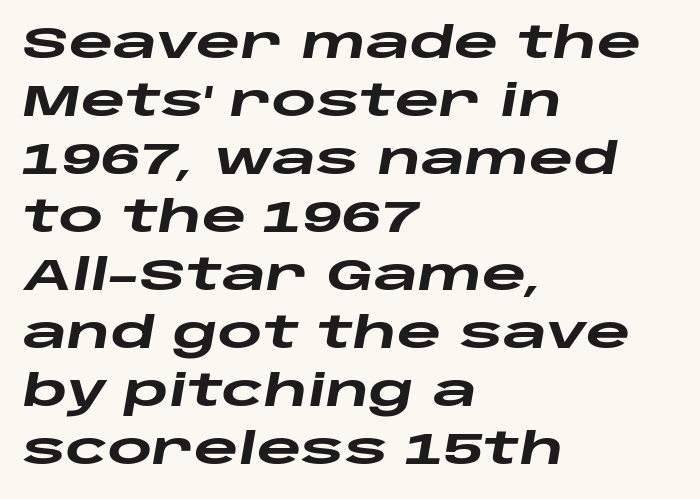
{"italic": "yes", "lean": "right", "slant_degrees": 10, "bold": "yes", "weight": "heavy", "width": "wide", "stroke_contrast": "low", "x_height": "large", "monospaced": "no", "underline": "no", "align": "left", "line_spacing": "normal", "line_spacing_ratio": 1.35, "letter_spacing": "normal", "letter_spacing_em": 0.0, "glyph_px": 43}
